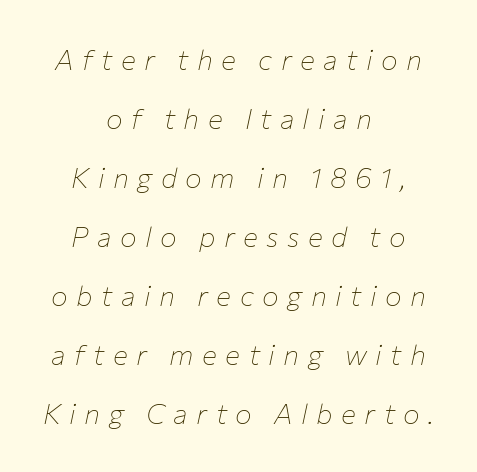
Q: Is the text bold? A: No.
Q: Is the text italic (slanted)? A: Yes, it leans right by about 12 degrees.
Q: Is the text underlined? A: No.
Q: How is the paragraph aligned? A: Centered.
Q: Is the spacing between letters normal or unusually wide? A: Unusually wide.
Q: Is the spacing between lines tight, normal or loose? A: Loose.
Q: Width (condensed, normal, or wide)? A: Normal.
Q: Stroke contrast? A: Low.
Q: x-height? A: Medium.
Q: Monospaced? A: No.
